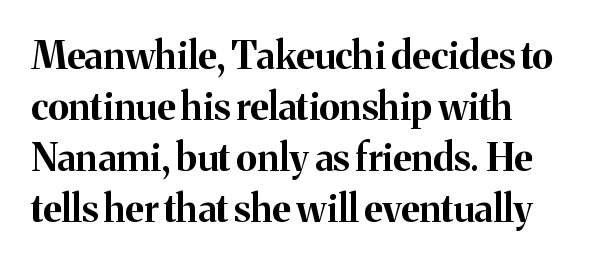
Q: Is the text bold? A: Yes.
Q: Is the text italic (slanted)? A: No, it is upright.
Q: Is the typeface a serif or a sans-serif typeface? A: Serif.
Q: Is the text underlined? A: No.
Q: How is the paragraph aligned? A: Left-aligned.
Q: Is the spacing between letters normal or unusually wide? A: Normal.
Q: Is the spacing between lines tight, normal or loose? A: Normal.
Q: Width (condensed, normal, or wide)? A: Normal.
Q: Stroke contrast? A: Medium.
Q: x-height? A: Medium.
Q: Monospaced? A: No.
